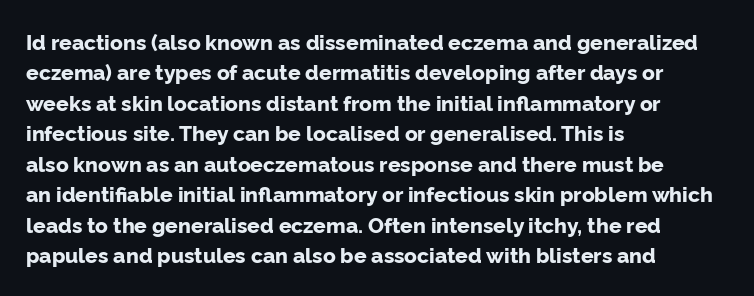
The image shows 21 px bold type, upright; set left-aligned, normal line spacing (1.45x), normal letter spacing, not underlined.
